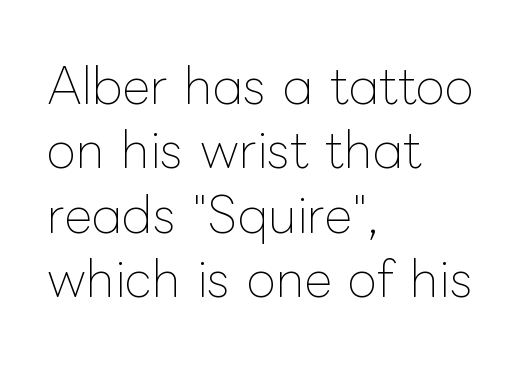
Q: Is the text bold? A: No.
Q: Is the text italic (slanted)? A: No, it is upright.
Q: Is the text underlined? A: No.
Q: How is the paragraph aligned? A: Left-aligned.
Q: Is the spacing between letters normal or unusually wide? A: Normal.
Q: Is the spacing between lines tight, normal or loose? A: Normal.
Q: Width (condensed, normal, or wide)? A: Normal.
Q: Stroke contrast? A: Low.
Q: x-height? A: Medium.
Q: Monospaced? A: No.
